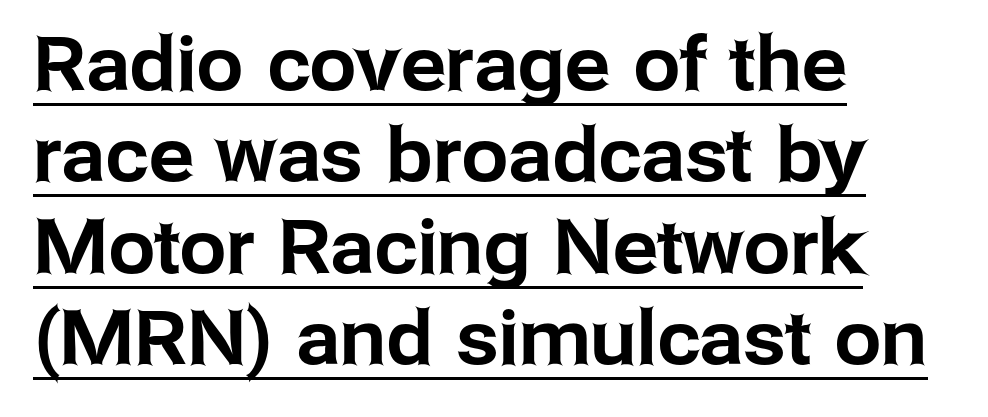
The image shows 75 px sans-serif type, upright; set left-aligned, line spacing 1.22x, normal letter spacing, underlined; low stroke contrast and a medium x-height.
